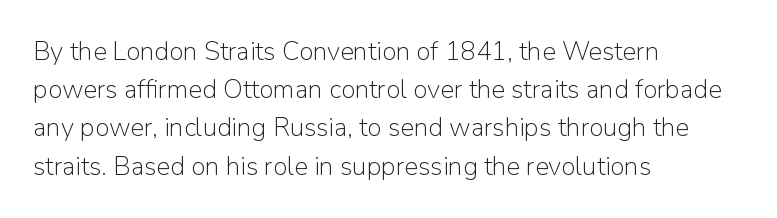
The image shows 26 px text type, upright; set left-aligned, normal line spacing (1.47x), normal letter spacing, not underlined.
